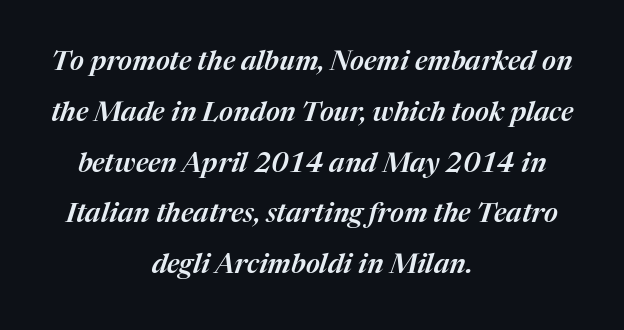
{"italic": "yes", "lean": "right", "slant_degrees": 17, "underline": "no", "align": "center", "line_spacing_ratio": 1.88, "letter_spacing": "normal", "letter_spacing_em": 0.0, "glyph_px": 27}
